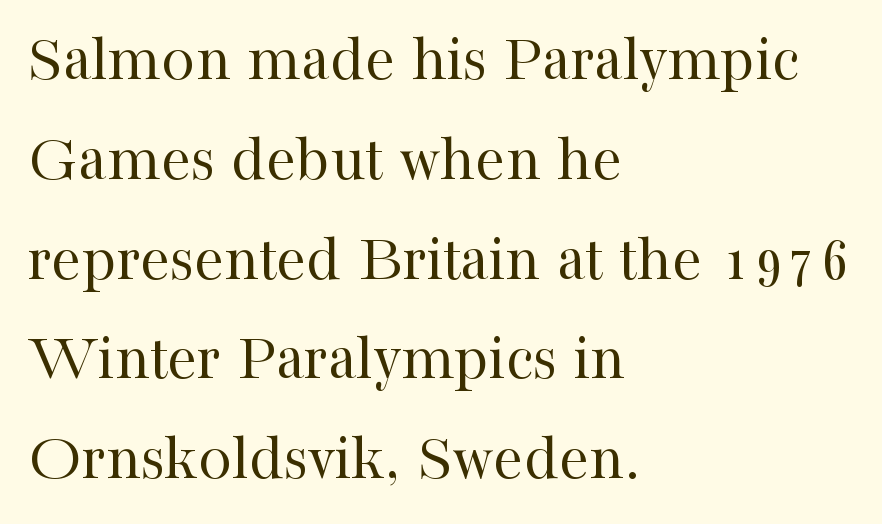
Q: Is the text bold? A: No.
Q: Is the text italic (slanted)? A: No, it is upright.
Q: Is the typeface a serif or a sans-serif typeface? A: Serif.
Q: Is the text underlined? A: No.
Q: How is the paragraph aligned? A: Left-aligned.
Q: Is the spacing between letters normal or unusually wide? A: Normal.
Q: Is the spacing between lines tight, normal or loose? A: Normal.
Q: Width (condensed, normal, or wide)? A: Normal.
Q: Stroke contrast? A: High.
Q: x-height? A: Medium.
Q: Monospaced? A: No.
